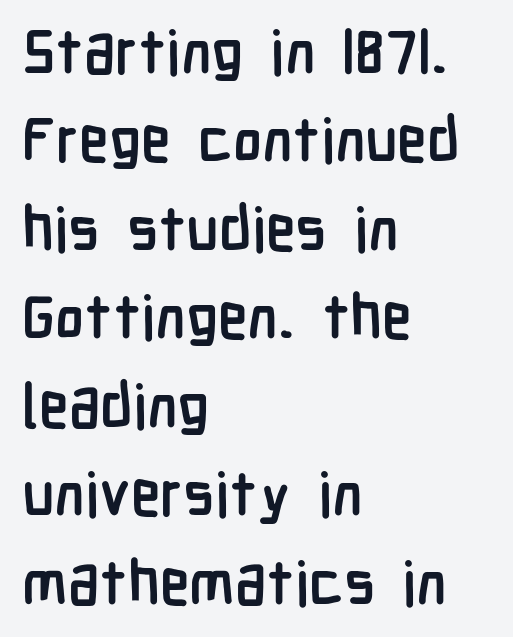
{"serif": "no", "italic": "no", "bold": "yes", "weight": "semibold", "width": "condensed", "stroke_contrast": "low", "x_height": "medium", "monospaced": "no", "underline": "no", "align": "left", "line_spacing": "normal", "line_spacing_ratio": 1.45, "letter_spacing": "normal", "letter_spacing_em": 0.0, "glyph_px": 61}
